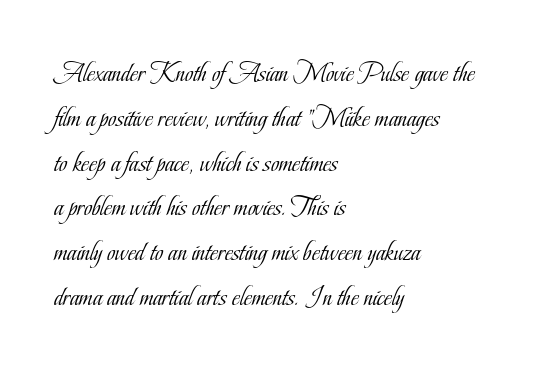
{"serif": "yes", "bold": "no", "weight": "light", "width": "condensed", "stroke_contrast": "low", "x_height": "small", "monospaced": "no", "underline": "no", "align": "left", "line_spacing": "normal", "line_spacing_ratio": 1.6, "letter_spacing": "normal", "letter_spacing_em": 0.0, "glyph_px": 28}
